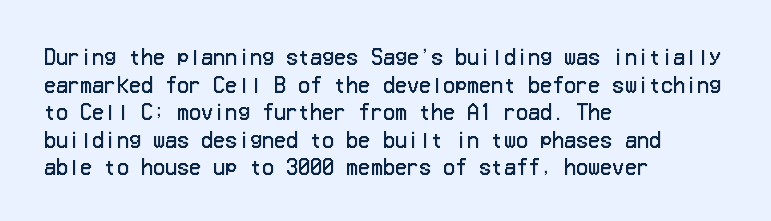
{"italic": "no", "bold": "no", "underline": "no", "align": "left", "line_spacing": "normal", "line_spacing_ratio": 1.38, "letter_spacing": "normal", "letter_spacing_em": 0.0, "glyph_px": 20}
